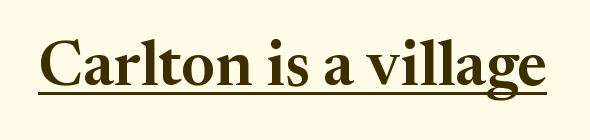
Inter-character spacing is left at the font's built-in metrics. Ascenders rise straight up at ninety degrees. A typographer would call this underscored text. Is this a fixed-width face? No — the glyphs have proportional, varying widths. Examine the stroke ends and you'll spot serifs.
